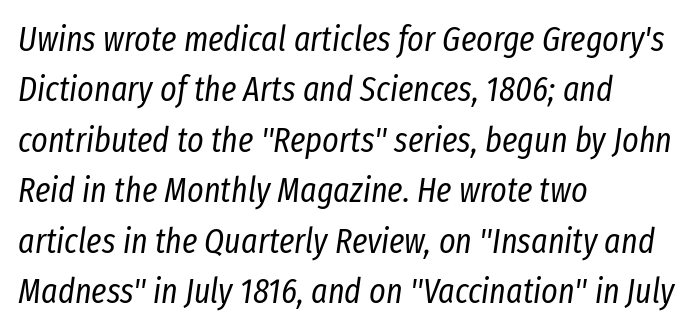
The image shows 35 px regular-weight, condensed type, italic (leaning right); set left-aligned, normal line spacing (1.44x), normal letter spacing, not underlined; low stroke contrast and a medium x-height.
